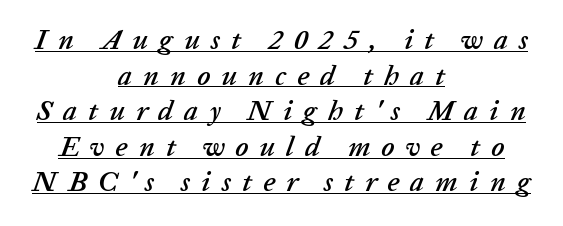
Q: Is the text italic (slanted)? A: Yes, it leans right by about 20 degrees.
Q: Is the text underlined? A: Yes.
Q: How is the paragraph aligned? A: Centered.
Q: Is the spacing between letters normal or unusually wide? A: Unusually wide.
Q: Is the spacing between lines tight, normal or loose? A: Normal.
Q: Width (condensed, normal, or wide)? A: Normal.
Q: Stroke contrast? A: Low.
Q: x-height? A: Medium.
Q: Monospaced? A: No.
